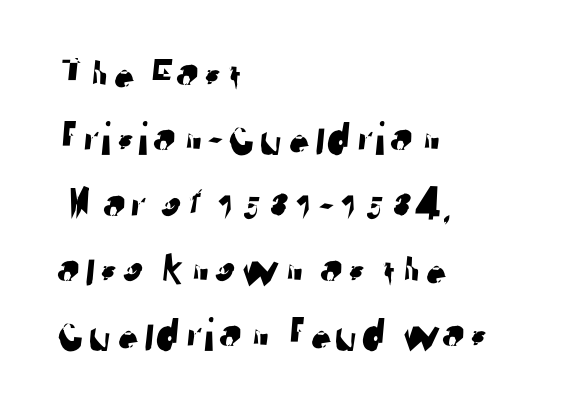
{"serif": "no", "width": "normal", "stroke_contrast": "low", "x_height": "medium", "monospaced": "no", "underline": "no", "align": "left", "line_spacing": "normal", "line_spacing_ratio": 1.36, "letter_spacing": "normal", "letter_spacing_em": 0.0, "glyph_px": 48}
